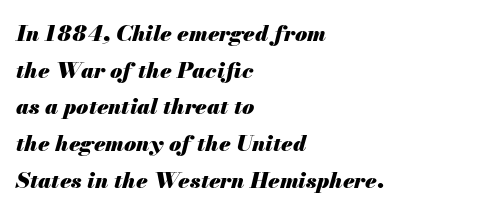
The image shows 22 px bold type, italic (leaning right); set left-aligned, normal line spacing (1.67x), normal letter spacing, not underlined.
